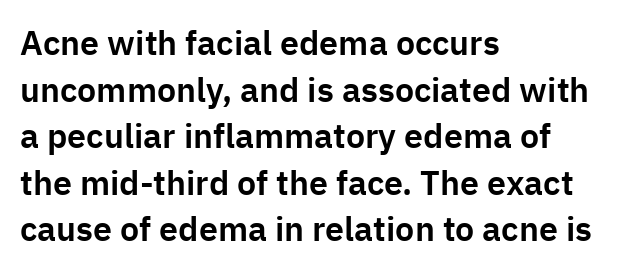
{"serif": "no", "italic": "no", "width": "normal", "stroke_contrast": "low", "x_height": "medium", "monospaced": "no", "underline": "no", "align": "left", "line_spacing": "normal", "line_spacing_ratio": 1.37, "letter_spacing": "normal", "letter_spacing_em": 0.0, "glyph_px": 34}
